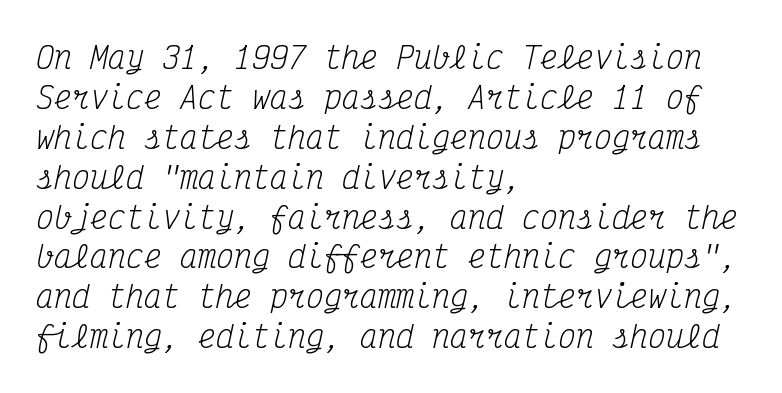
Baseline-to-baseline distance is the conventional proportion of letter height. Here the designer chose a console-style face with uniform glyph widths. Descenders are the only things crossing below the line. Vertical stems look standard width or narrower in stroke. Compared with typical body copy, the letter spacing here is the same. Caption: multi-line text, flush left, ragged right.
